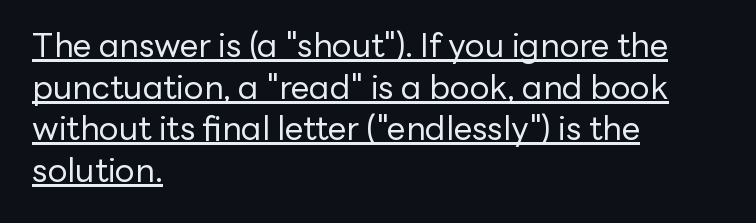
{"serif": "no", "italic": "no", "bold": "no", "weight": "regular", "width": "normal", "stroke_contrast": "low", "x_height": "medium", "monospaced": "no", "underline": "yes", "align": "left", "line_spacing": "normal", "line_spacing_ratio": 1.26, "letter_spacing": "normal", "letter_spacing_em": 0.0, "glyph_px": 33}
